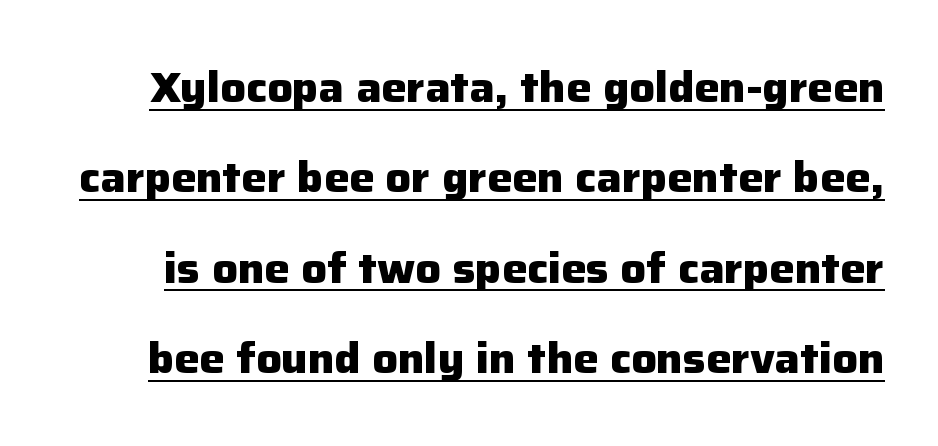
Q: Is the text bold? A: Yes.
Q: Is the text italic (slanted)? A: No, it is upright.
Q: Is the typeface a serif or a sans-serif typeface? A: Sans-serif.
Q: Is the text underlined? A: Yes.
Q: Is the spacing between letters normal or unusually wide? A: Normal.
Q: Is the spacing between lines tight, normal or loose? A: Loose.
Q: Width (condensed, normal, or wide)? A: Normal.
Q: Stroke contrast? A: Low.
Q: x-height? A: Medium.
Q: Monospaced? A: No.
